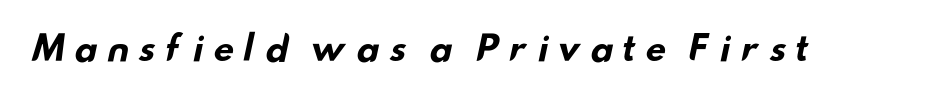
The type is letterspaced generously, with wide tracking. The letters are bold, with thick, heavy strokes. Letters rest on an invisible, unmarked baseline. A typesetter would call this proportional, since set widths differ per character. Check where the strokes stop: nothing finishes them off — pure sans.
